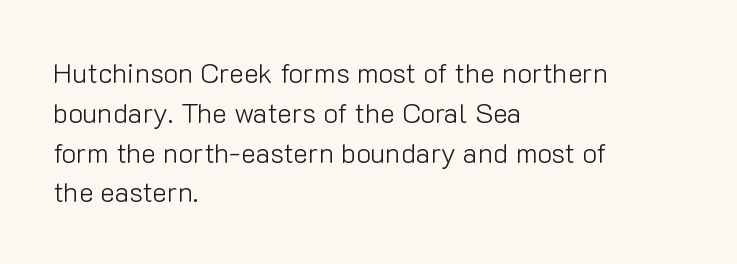
{"serif": "no", "italic": "no", "bold": "no", "weight": "light", "width": "normal", "stroke_contrast": "low", "x_height": "medium", "monospaced": "no", "underline": "no", "align": "left", "line_spacing": "normal", "line_spacing_ratio": 1.42, "letter_spacing": "normal", "letter_spacing_em": 0.0, "glyph_px": 28}
